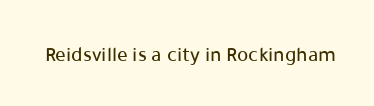
Every character sits straight up, as roman type does. The string is rendered with underlining switched off. Students, note that the glyphs here touch the page at normal intervals.
